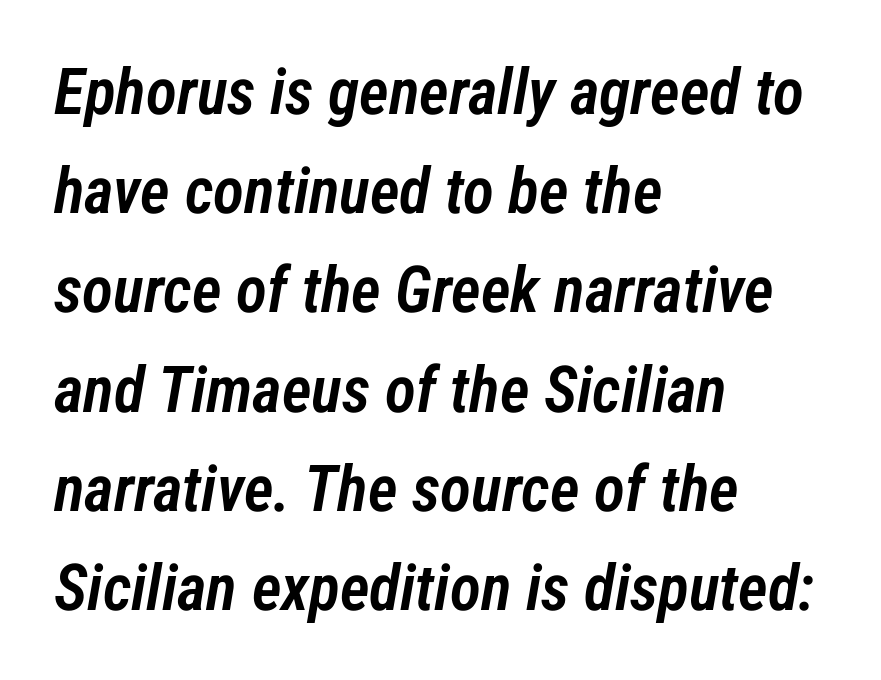
When letters slant like this, we call the style italic. Character widths vary here, with narrow letters taking less room than wide ones. Does the leading feel generous? No, just average. Look at the tracking — it's just the regular setting, nothing added. The letters are semibold — heavier than regular but short of a full bold.
